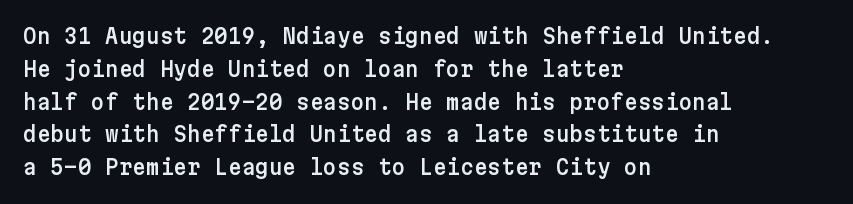
Whoever set this chose a conventional vertical rhythm. Quick note: not italic, upright. Only glyphs here, with clear space below each row. The horizontal fit of the characters is conventional and even. Notice how the passage keeps a crisp vertical edge on the left only.
